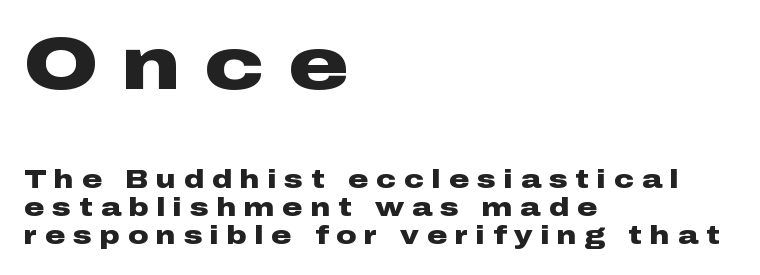
{"serif": "no", "italic": "no", "bold": "yes", "weight": "heavy", "width": "wide", "stroke_contrast": "low", "x_height": "medium", "monospaced": "no", "underline": "no", "align": "left", "line_spacing": "tight", "line_spacing_ratio": 1.12, "letter_spacing": "wide", "letter_spacing_em": 0.32, "larger_block": "first", "size_ratio": 2.96, "glyph_px": 74}
